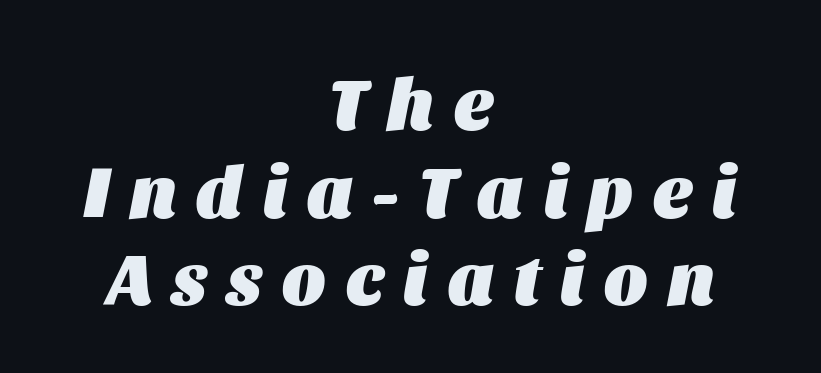
{"italic": "yes", "lean": "right", "slant_degrees": 11, "bold": "yes", "weight": "heavy", "width": "normal", "stroke_contrast": "medium", "x_height": "large", "monospaced": "no", "underline": "no", "align": "center", "line_spacing_ratio": 1.2, "letter_spacing": "wide", "letter_spacing_em": 0.28, "glyph_px": 73}
